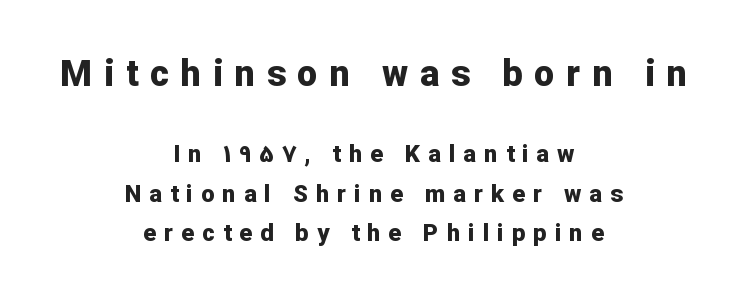
Caption: upper text group enlarged, lower text group reduced. The face used here is proportionally spaced, like ordinary book or web type. What weight is shown? A full bold with thick strokes. Nobody drew a line under any word here.
